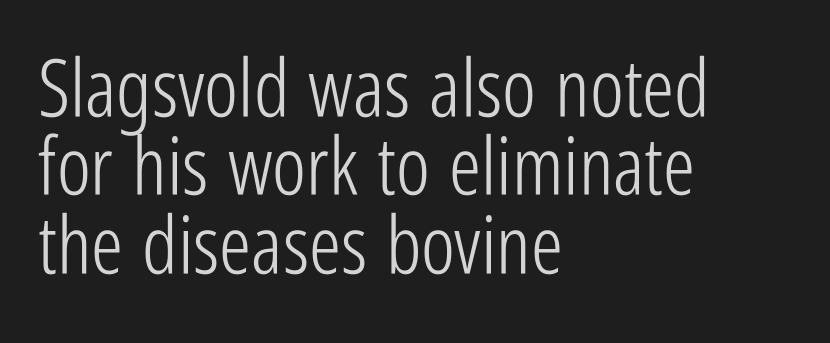
Q: Is the text bold? A: No.
Q: Is the text italic (slanted)? A: No, it is upright.
Q: Is the typeface a serif or a sans-serif typeface? A: Sans-serif.
Q: Is the text underlined? A: No.
Q: How is the paragraph aligned? A: Left-aligned.
Q: Is the spacing between letters normal or unusually wide? A: Normal.
Q: Is the spacing between lines tight, normal or loose? A: Tight.
Q: Width (condensed, normal, or wide)? A: Condensed.
Q: Stroke contrast? A: Low.
Q: x-height? A: Medium.
Q: Monospaced? A: No.
